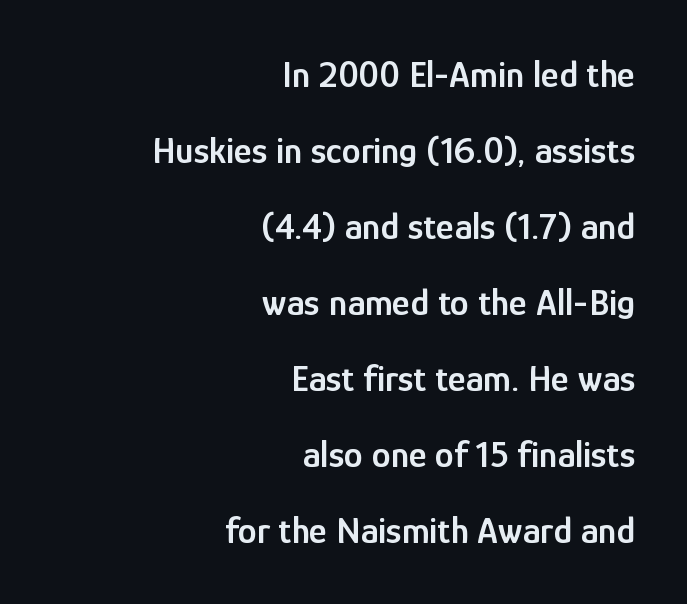
Q: Is the text bold? A: Semi-bold.
Q: Is the text italic (slanted)? A: No, it is upright.
Q: Is the typeface a serif or a sans-serif typeface? A: Sans-serif.
Q: Is the text underlined? A: No.
Q: How is the paragraph aligned? A: Right-aligned.
Q: Is the spacing between letters normal or unusually wide? A: Normal.
Q: Is the spacing between lines tight, normal or loose? A: Loose.
Q: Width (condensed, normal, or wide)? A: Condensed.
Q: Stroke contrast? A: Low.
Q: x-height? A: Medium.
Q: Monospaced? A: No.
